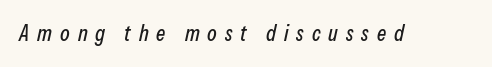
No word sits above an underline. The rendering inserts visible extra space after every character. Every character sits at an angle, as italics do.
